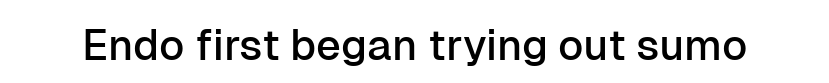
{"serif": "no", "italic": "no", "width": "normal", "stroke_contrast": "low", "x_height": "medium", "monospaced": "no", "underline": "no", "letter_spacing": "normal", "letter_spacing_em": 0.0, "glyph_px": 43}
